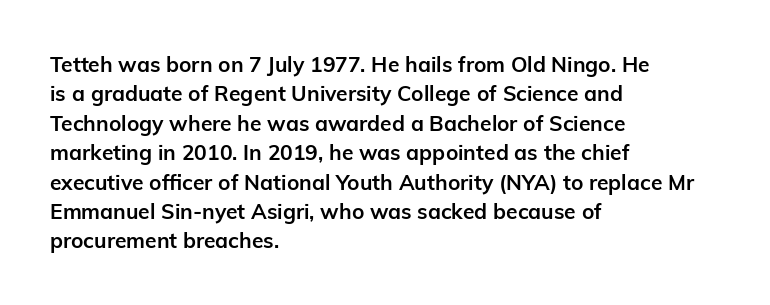
The image shows 21 px bold type, upright; set left-aligned, normal line spacing (1.4x), normal letter spacing, not underlined.
